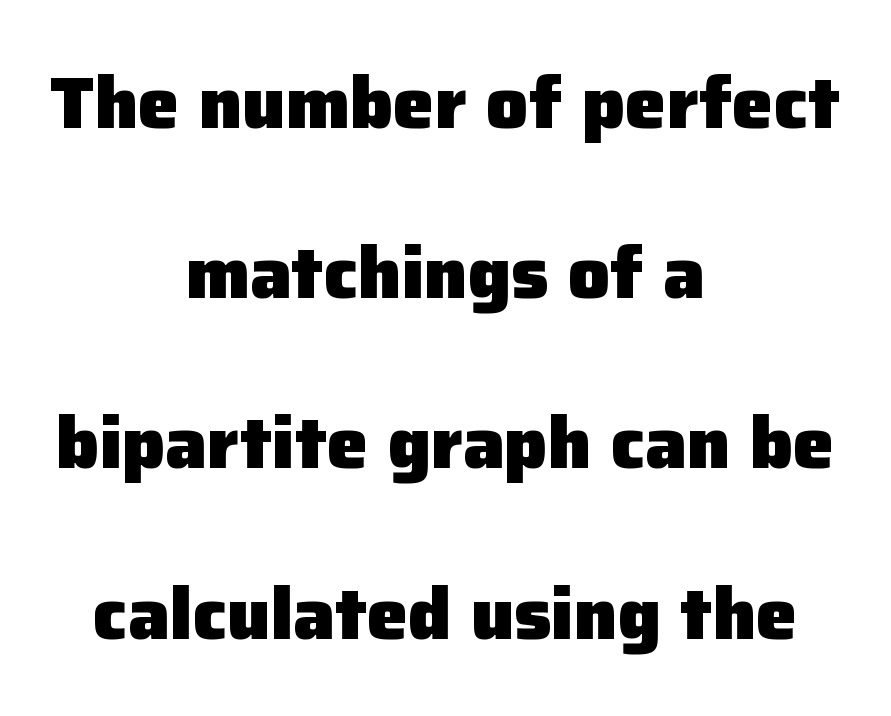
The rendering uses a bold face; every stroke is thick and dark. Words appear dense and cohesive because spacing is normal. Quick note: interline space is abundant. You could not count columns in this text — the font is proportionally spaced. Each row of text sits above clean, open space. The setting favours the middle, as headings and verse often do.
